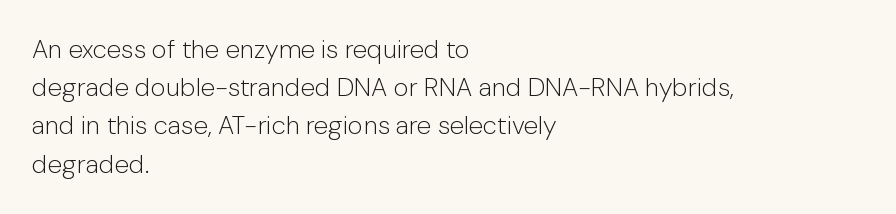
The vertical gap from one line to the next is medium. Quick note: underline off. The characters are drawn with everyday or finer stroke widths. A typesetter would mark this as roman, not italic. Caption: multi-line text, flush left, ragged right.
